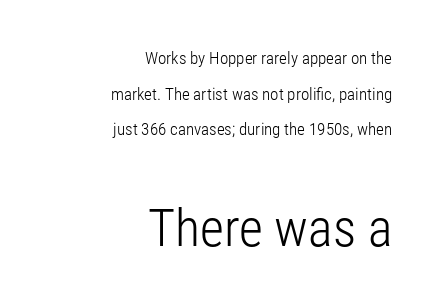
The setting favours the right margin, as signatures and pull-quotes sometimes do. Summary of vertical rhythm: relaxed, with wide interline spacing. Does the type have serifs? No, each stem ends abruptly. Larger block? The one below; the one above is distinctly smaller. Type without underlining. Quick note: not italic, upright.
